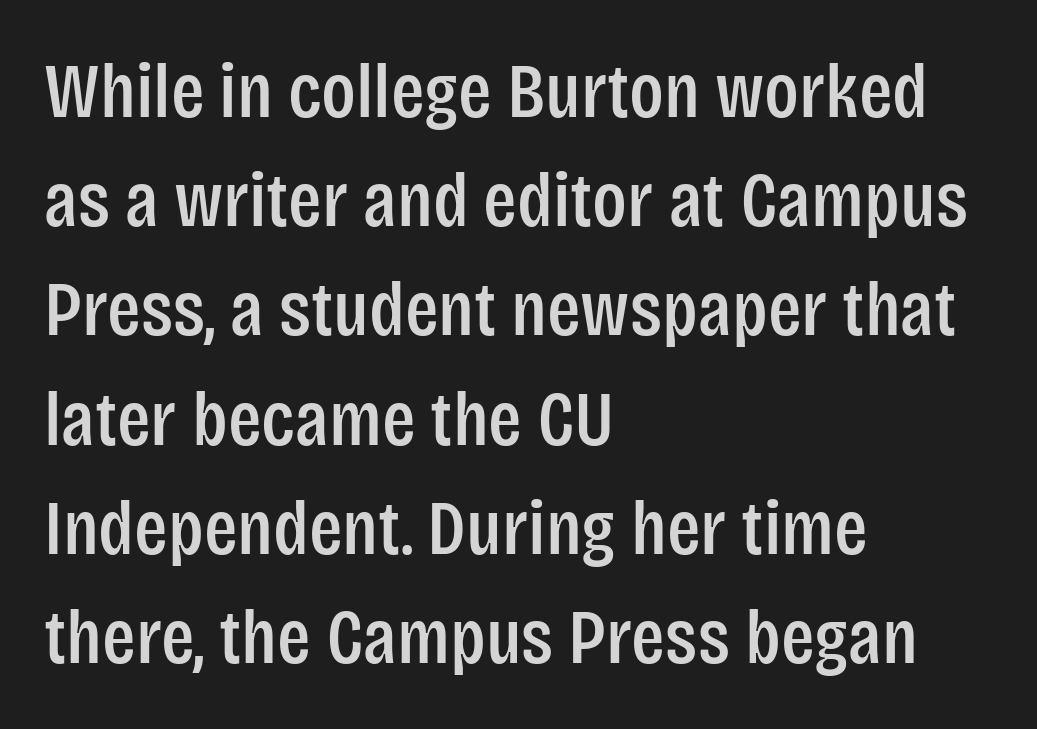
The image shows 78 px condensed sans-serif type, upright; set left-aligned, normal line spacing (1.4x), normal letter spacing, not underlined; low stroke contrast and a large x-height.
